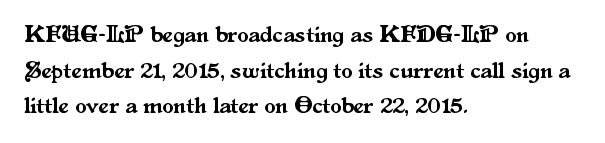
Every row of glyphs begins at an identical x-position on the left. The passage shown has conventional tracking throughout. A typesetter would mark this as roman, not italic. Letters rest on an invisible, unmarked baseline. In terms of leading, this rendering sits right in the middle.
